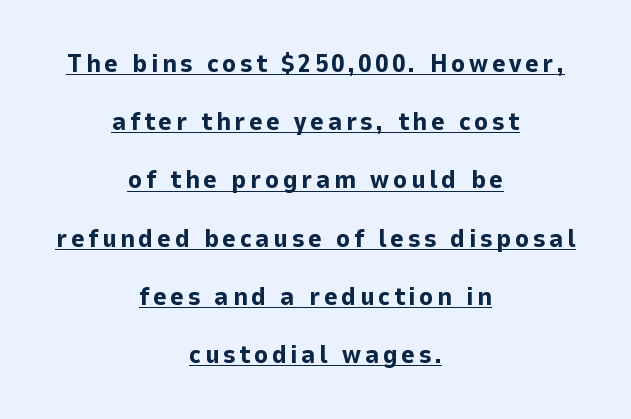
Q: Is the text bold? A: Yes.
Q: Is the text italic (slanted)? A: No, it is upright.
Q: Is the text underlined? A: Yes.
Q: How is the paragraph aligned? A: Centered.
Q: Is the spacing between lines tight, normal or loose? A: Loose.
